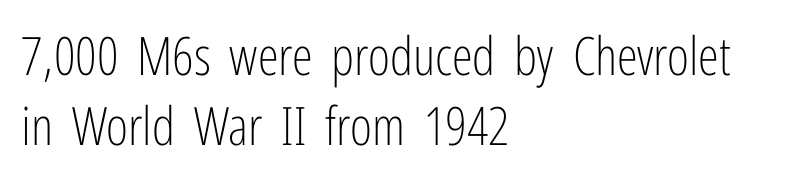
Q: Is the text bold? A: No.
Q: Is the text italic (slanted)? A: No, it is upright.
Q: Is the typeface a serif or a sans-serif typeface? A: Sans-serif.
Q: Is the text underlined? A: No.
Q: How is the paragraph aligned? A: Left-aligned.
Q: Is the spacing between letters normal or unusually wide? A: Normal.
Q: Is the spacing between lines tight, normal or loose? A: Normal.
Q: Width (condensed, normal, or wide)? A: Condensed.
Q: Stroke contrast? A: Low.
Q: x-height? A: Medium.
Q: Monospaced? A: No.
